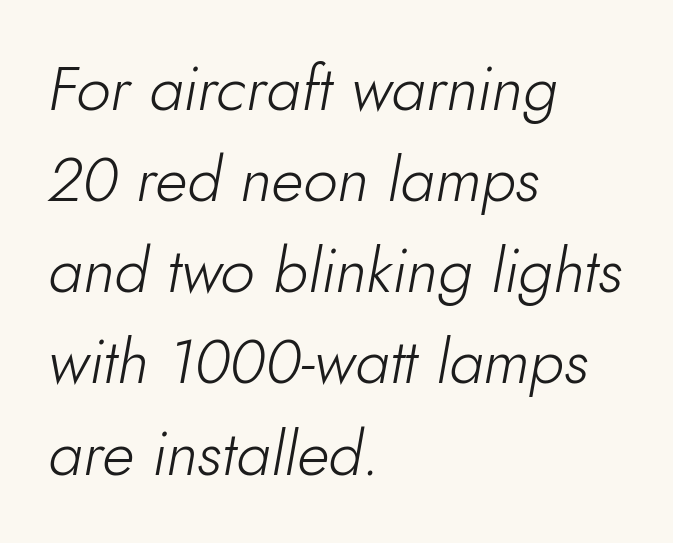
Q: Is the text bold? A: No.
Q: Is the text italic (slanted)? A: Yes, it leans right by about 10 degrees.
Q: Is the text underlined? A: No.
Q: How is the paragraph aligned? A: Left-aligned.
Q: Is the spacing between letters normal or unusually wide? A: Normal.
Q: Is the spacing between lines tight, normal or loose? A: Normal.
Q: Width (condensed, normal, or wide)? A: Normal.
Q: Stroke contrast? A: Low.
Q: x-height? A: Small.
Q: Monospaced? A: No.
